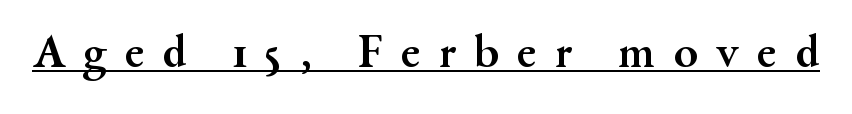
The image shows 49 px semibold serif type, upright; set unusually wide letter spacing (+0.37 em), underlined; medium stroke contrast and a small x-height.
